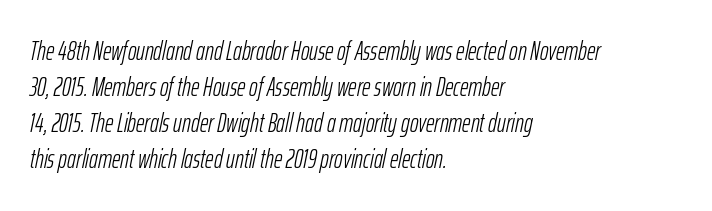
The image shows 26 px text type, italic (leaning right); set left-aligned, normal line spacing (1.39x), normal letter spacing, not underlined.
